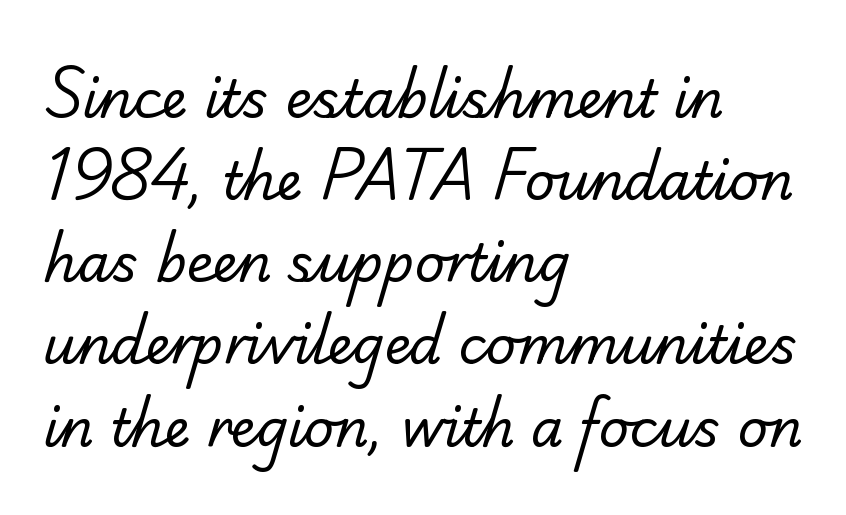
These lines sit exactly where default settings would place them. Is this a fixed-width face? No — the glyphs have proportional, varying widths. Caption: standard tracking, unaltered. Just letters on the line, the space beneath them empty. Layout note: lines flush left.
